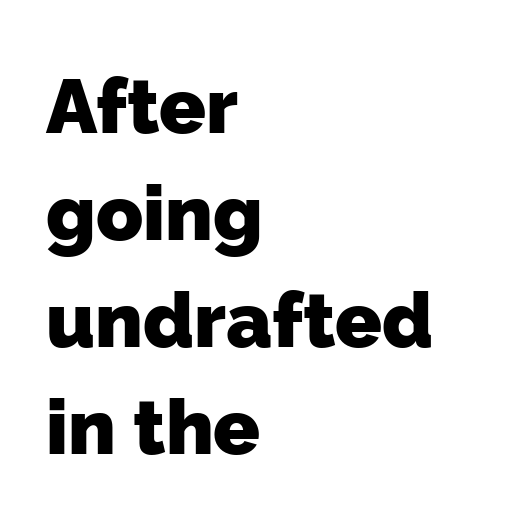
{"serif": "no", "bold": "yes", "weight": "heavy", "width": "normal", "stroke_contrast": "low", "x_height": "medium", "monospaced": "no", "underline": "no", "align": "left", "line_spacing": "normal", "line_spacing_ratio": 1.39, "letter_spacing": "normal", "letter_spacing_em": 0.0, "glyph_px": 77}
